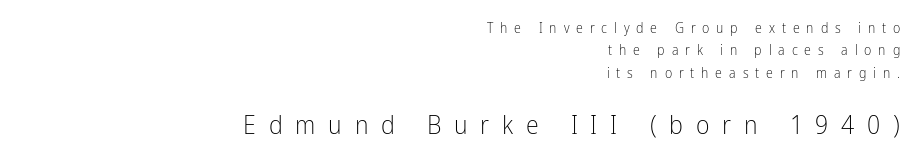
The image shows 26 px text type, upright; set right-aligned, normal line spacing (1.6x), unusually wide letter spacing (+0.49 em), not underlined; the second (bottom) block is 1.86x larger.
